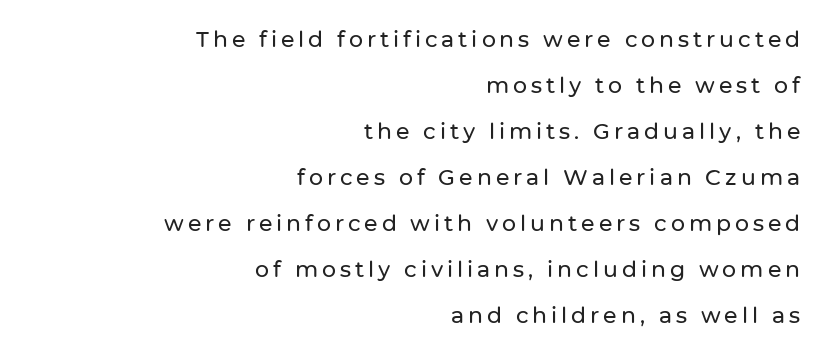
Q: Is the text italic (slanted)? A: No, it is upright.
Q: Is the text underlined? A: No.
Q: How is the paragraph aligned? A: Right-aligned.
Q: Is the spacing between lines tight, normal or loose? A: Loose.
